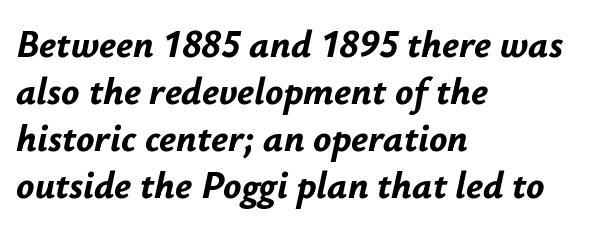
The image shows 38 px bold type, italic (leaning right); set left-aligned, line spacing 1.24x, normal letter spacing, not underlined; low stroke contrast and a small x-height.
